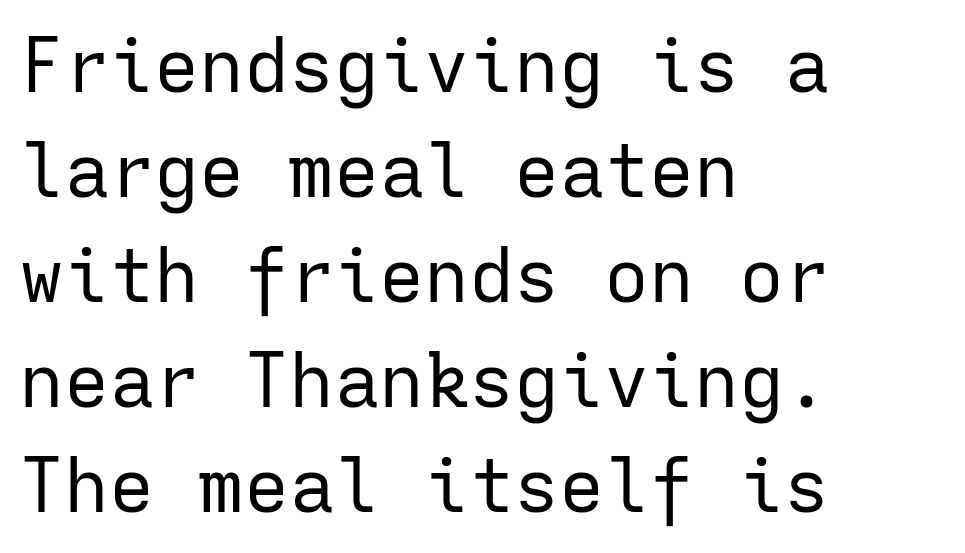
{"serif": "no", "italic": "no", "bold": "no", "weight": "regular", "width": "normal", "stroke_contrast": "low", "x_height": "medium", "monospaced": "yes", "underline": "no", "align": "left", "line_spacing": "normal", "line_spacing_ratio": 1.4, "letter_spacing": "normal", "letter_spacing_em": 0.0, "glyph_px": 75}
